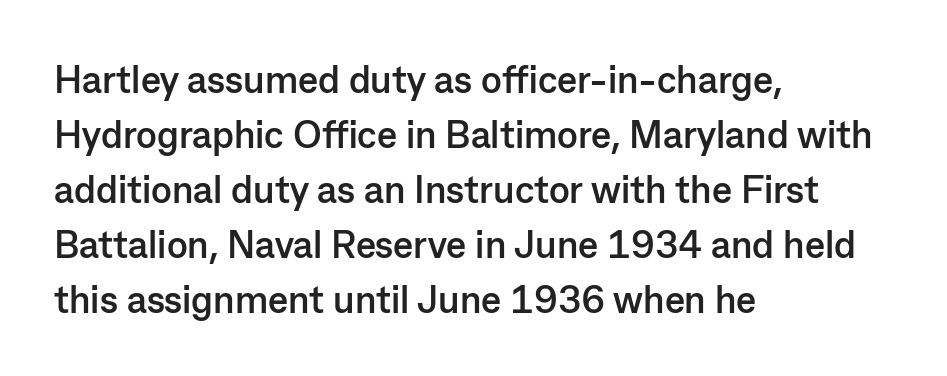
{"serif": "no", "italic": "no", "bold": "yes", "weight": "semibold", "width": "normal", "stroke_contrast": "low", "x_height": "medium", "monospaced": "no", "underline": "no", "align": "left", "line_spacing": "normal", "line_spacing_ratio": 1.45, "letter_spacing": "normal", "letter_spacing_em": 0.0, "glyph_px": 38}
